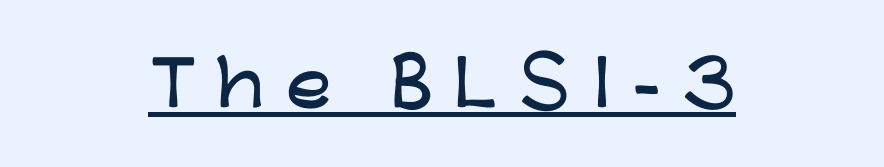
{"serif": "no", "italic": "no", "width": "wide", "stroke_contrast": "low", "x_height": "medium", "monospaced": "no", "underline": "yes", "align": "center", "letter_spacing": "wide", "letter_spacing_em": 0.36, "glyph_px": 61}
